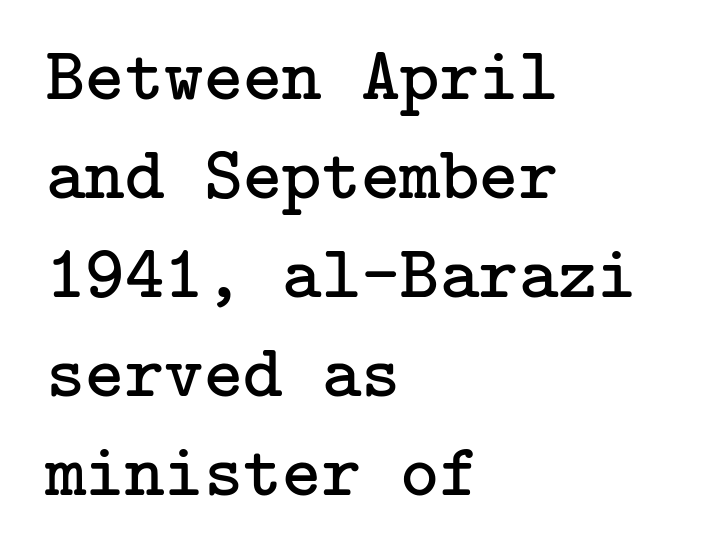
The image shows 75 px regular-weight serif type, upright; set left-aligned, normal line spacing (1.32x), normal letter spacing, not underlined; low stroke contrast and a medium x-height.
